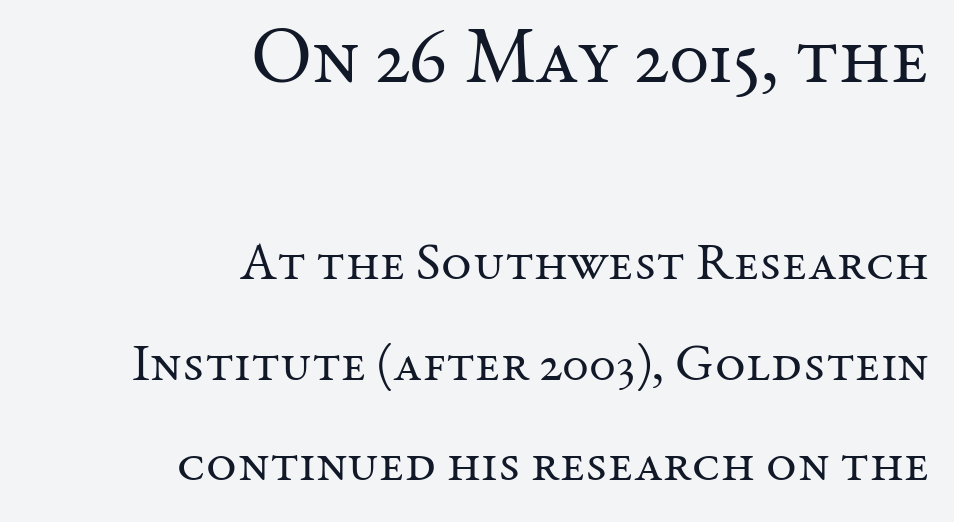
Q: Is the text bold? A: No.
Q: Is the text italic (slanted)? A: No, it is upright.
Q: Is the typeface a serif or a sans-serif typeface? A: Serif.
Q: Is the text underlined? A: No.
Q: How is the paragraph aligned? A: Right-aligned.
Q: Is the spacing between letters normal or unusually wide? A: Normal.
Q: Is the spacing between lines tight, normal or loose? A: Loose.
Q: Which block of text is set in a larger size, the first (top) or the second (bottom)? A: The first (top) one.
Q: Width (condensed, normal, or wide)? A: Normal.
Q: Stroke contrast? A: Medium.
Q: x-height? A: Medium.
Q: Monospaced? A: No.
